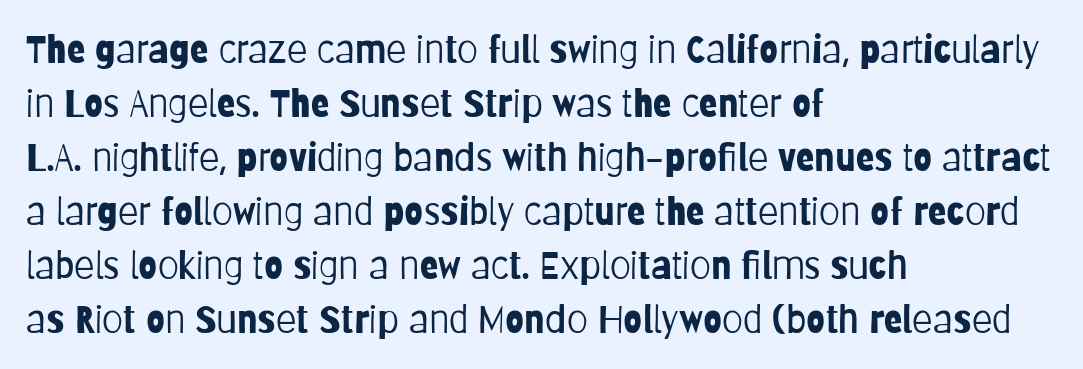
Q: Is the text bold? A: No.
Q: Is the text italic (slanted)? A: No, it is upright.
Q: Is the typeface a serif or a sans-serif typeface? A: Sans-serif.
Q: Is the text underlined? A: No.
Q: How is the paragraph aligned? A: Left-aligned.
Q: Is the spacing between letters normal or unusually wide? A: Normal.
Q: Is the spacing between lines tight, normal or loose? A: Normal.
Q: Width (condensed, normal, or wide)? A: Condensed.
Q: Stroke contrast? A: Low.
Q: x-height? A: Large.
Q: Monospaced? A: No.
